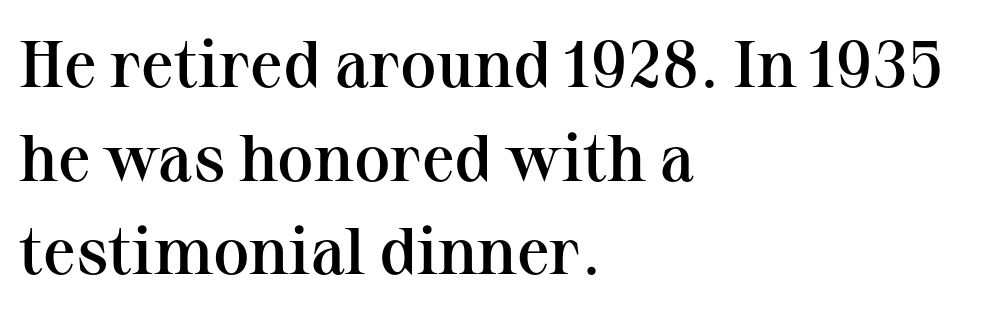
The image shows 66 px semibold serif type, upright; set left-aligned, normal line spacing (1.42x), normal letter spacing, not underlined; medium stroke contrast and a medium x-height.
